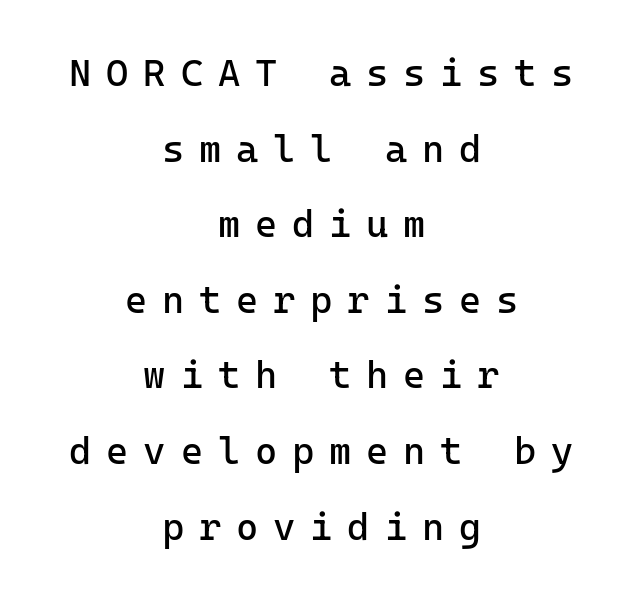
Q: Is the text bold? A: No.
Q: Is the text italic (slanted)? A: No, it is upright.
Q: Is the typeface a serif or a sans-serif typeface? A: Sans-serif.
Q: Is the text underlined? A: No.
Q: How is the paragraph aligned? A: Centered.
Q: Is the spacing between letters normal or unusually wide? A: Unusually wide.
Q: Is the spacing between lines tight, normal or loose? A: Loose.
Q: Width (condensed, normal, or wide)? A: Normal.
Q: Stroke contrast? A: Low.
Q: x-height? A: Medium.
Q: Monospaced? A: Yes.
